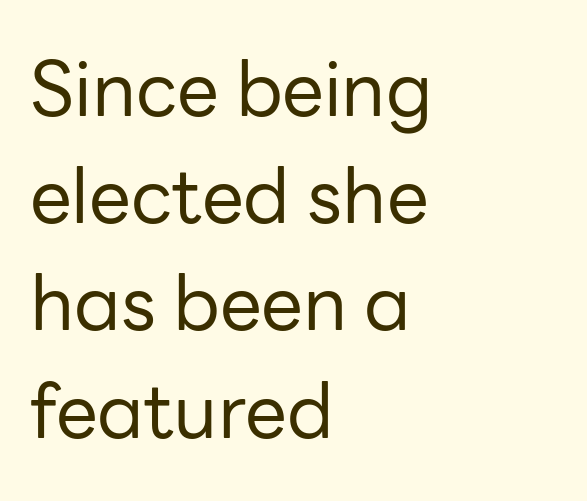
The horizontal fit of the characters is conventional and even. Glance below the letters and you will spot only blank space. Is there any slant? The stems are plumb. Caption: multi-line text, flush left, ragged right. Spacing verdict: proportional, widths tailored to each character.
